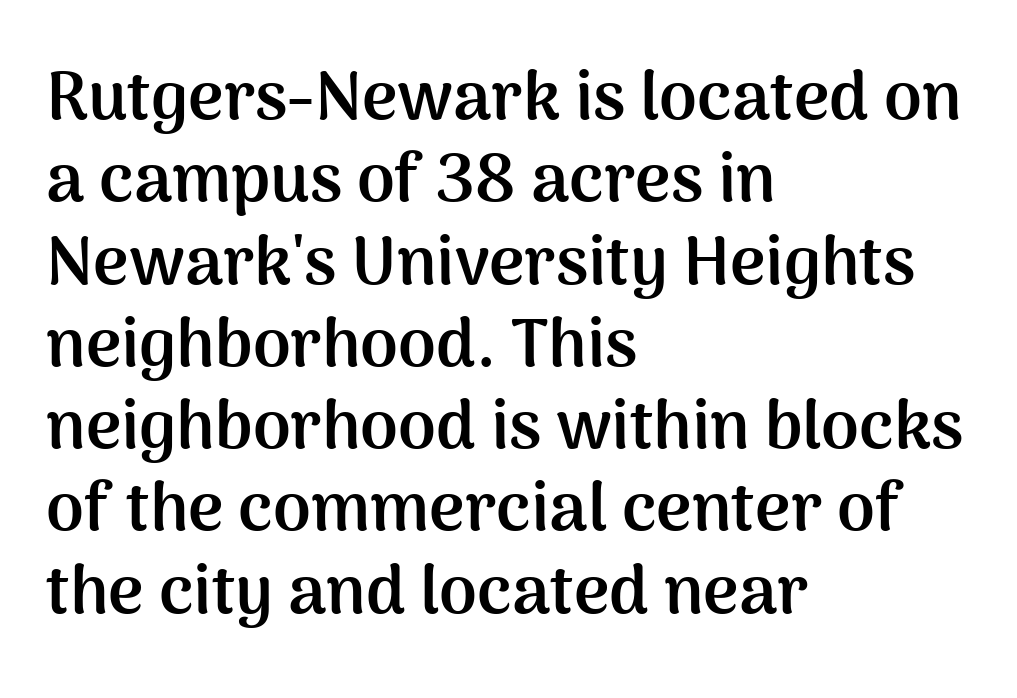
The image shows 68 px semibold sans-serif type, upright; set left-aligned, line spacing 1.21x, normal letter spacing, not underlined; medium stroke contrast and a medium x-height.
